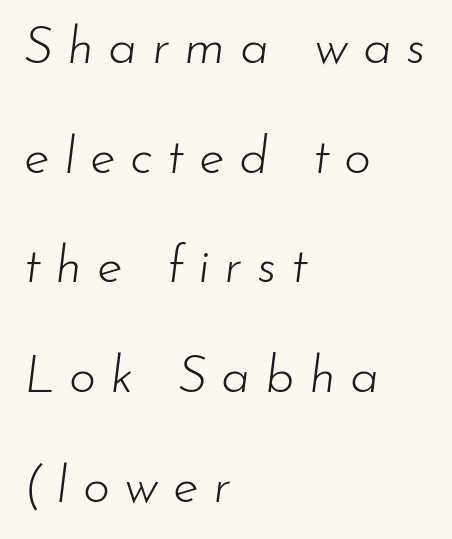
Q: Is the text bold? A: No.
Q: Is the text italic (slanted)? A: Yes, it leans right by about 7 degrees.
Q: Is the text underlined? A: No.
Q: How is the paragraph aligned? A: Left-aligned.
Q: Is the spacing between letters normal or unusually wide? A: Unusually wide.
Q: Is the spacing between lines tight, normal or loose? A: Loose.
Q: Width (condensed, normal, or wide)? A: Normal.
Q: Stroke contrast? A: Low.
Q: x-height? A: Small.
Q: Monospaced? A: No.
